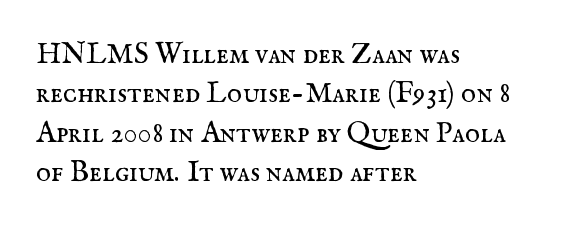
{"serif": "yes", "italic": "no", "bold": "no", "weight": "regular", "width": "normal", "stroke_contrast": "medium", "x_height": "small", "monospaced": "no", "underline": "no", "align": "left", "line_spacing": "normal", "line_spacing_ratio": 1.36, "letter_spacing": "normal", "letter_spacing_em": 0.0, "glyph_px": 29}
